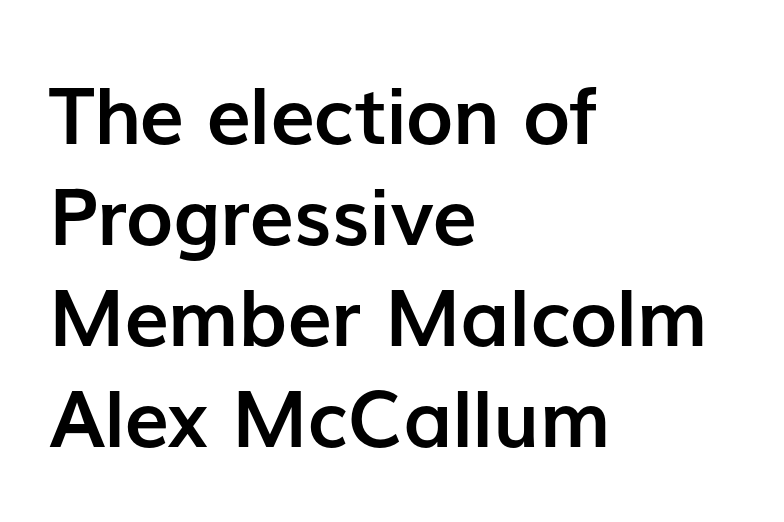
Q: Is the text bold? A: Yes.
Q: Is the text italic (slanted)? A: No, it is upright.
Q: Is the typeface a serif or a sans-serif typeface? A: Sans-serif.
Q: Is the text underlined? A: No.
Q: How is the paragraph aligned? A: Left-aligned.
Q: Is the spacing between letters normal or unusually wide? A: Normal.
Q: Is the spacing between lines tight, normal or loose? A: Normal.
Q: Width (condensed, normal, or wide)? A: Normal.
Q: Stroke contrast? A: Low.
Q: x-height? A: Medium.
Q: Monospaced? A: No.
